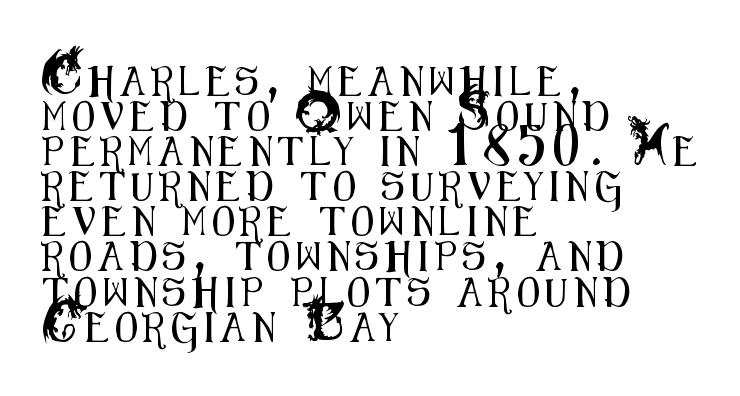
Q: Is the text italic (slanted)? A: No, it is upright.
Q: Is the typeface a serif or a sans-serif typeface? A: Sans-serif.
Q: Is the text underlined? A: No.
Q: How is the paragraph aligned? A: Left-aligned.
Q: Is the spacing between letters normal or unusually wide? A: Unusually wide.
Q: Width (condensed, normal, or wide)? A: Condensed.
Q: Stroke contrast? A: Medium.
Q: x-height? A: Small.
Q: Monospaced? A: No.
